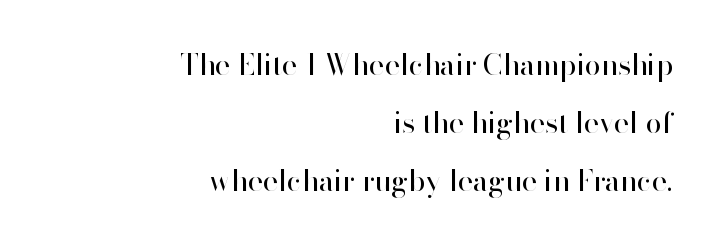
The passage shown is typed in a proportional face where columns would drift. The glyphs are unaccompanied by any horizontal stroke below them. Stroke terminals: plain, sans-serif. A typesetter would call this zero additional tracking.
